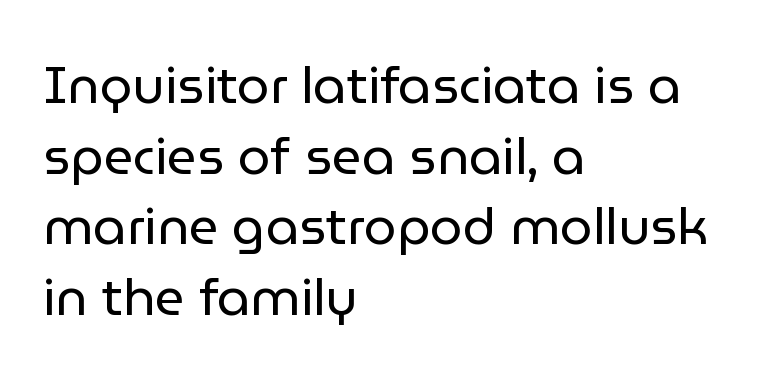
Q: Is the text bold? A: No.
Q: Is the text italic (slanted)? A: No, it is upright.
Q: Is the typeface a serif or a sans-serif typeface? A: Sans-serif.
Q: Is the text underlined? A: No.
Q: How is the paragraph aligned? A: Left-aligned.
Q: Is the spacing between letters normal or unusually wide? A: Normal.
Q: Is the spacing between lines tight, normal or loose? A: Normal.
Q: Width (condensed, normal, or wide)? A: Normal.
Q: Stroke contrast? A: Low.
Q: x-height? A: Medium.
Q: Monospaced? A: No.
